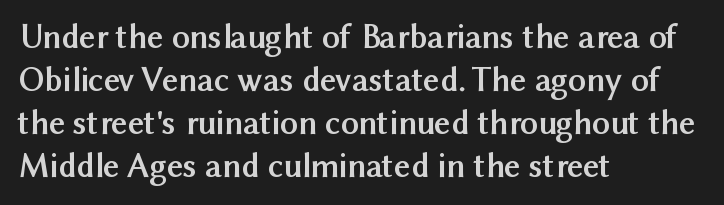
{"serif": "no", "italic": "no", "bold": "yes", "weight": "semibold", "width": "normal", "stroke_contrast": "medium", "x_height": "medium", "monospaced": "no", "underline": "no", "align": "left", "line_spacing_ratio": 1.23, "letter_spacing": "normal", "letter_spacing_em": 0.0, "glyph_px": 35}
